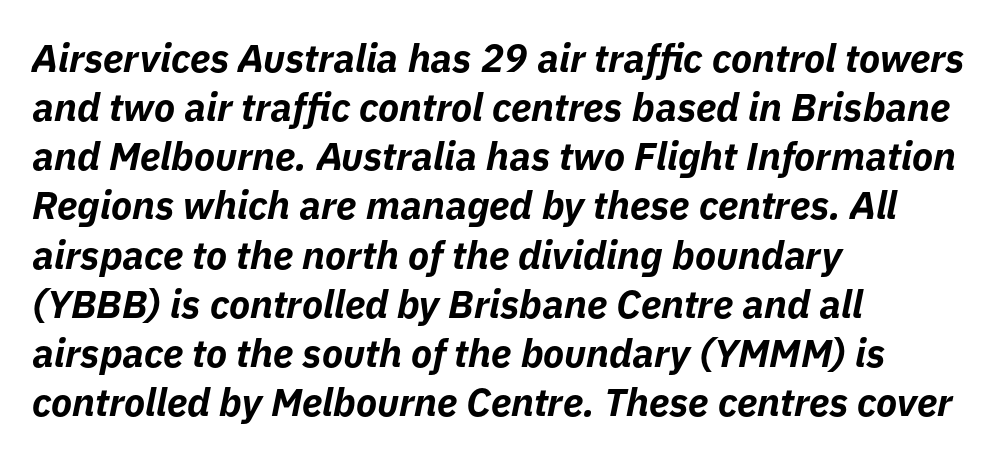
{"italic": "yes", "lean": "right", "slant_degrees": 11, "bold": "yes", "weight": "bold", "width": "normal", "stroke_contrast": "low", "x_height": "medium", "monospaced": "no", "underline": "no", "align": "left", "line_spacing": "normal", "line_spacing_ratio": 1.26, "letter_spacing": "normal", "letter_spacing_em": 0.0, "glyph_px": 39}
